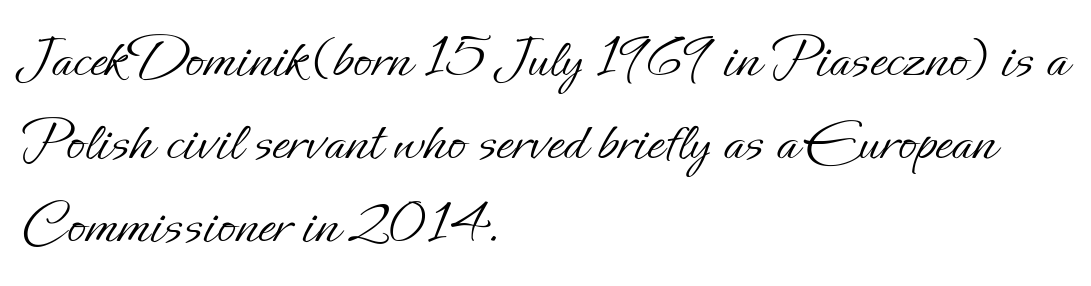
Q: Is the text bold? A: No.
Q: Is the text italic (slanted)? A: Yes.
Q: Is the text underlined? A: No.
Q: How is the paragraph aligned? A: Left-aligned.
Q: Is the spacing between letters normal or unusually wide? A: Normal.
Q: Is the spacing between lines tight, normal or loose? A: Normal.
Q: Width (condensed, normal, or wide)? A: Normal.
Q: Stroke contrast? A: Low.
Q: x-height? A: Small.
Q: Monospaced? A: No.
